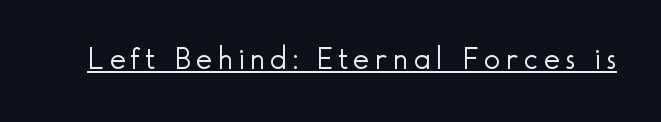
The image shows 31 px light sans-serif type, upright; set underlined; a small x-height.
